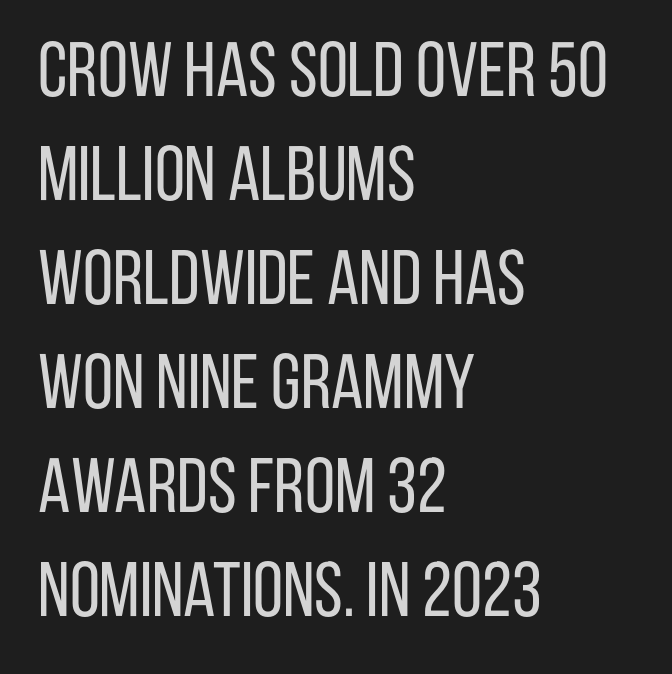
Q: Is the text bold? A: No.
Q: Is the text italic (slanted)? A: No, it is upright.
Q: Is the typeface a serif or a sans-serif typeface? A: Sans-serif.
Q: Is the text underlined? A: No.
Q: How is the paragraph aligned? A: Left-aligned.
Q: Is the spacing between letters normal or unusually wide? A: Normal.
Q: Is the spacing between lines tight, normal or loose? A: Normal.
Q: Width (condensed, normal, or wide)? A: Condensed.
Q: Stroke contrast? A: Low.
Q: x-height? A: Large.
Q: Monospaced? A: No.
